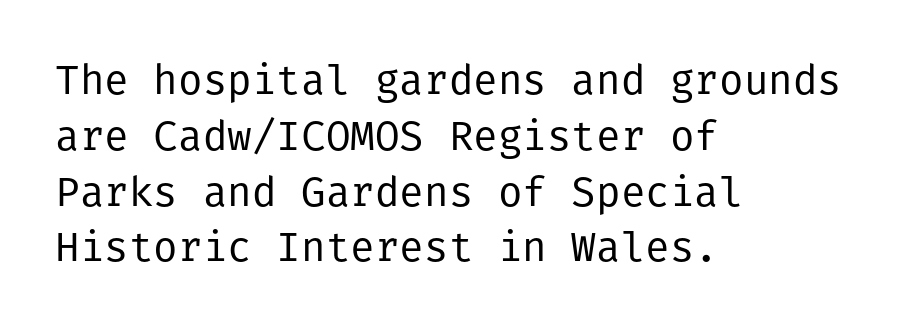
{"serif": "no", "italic": "no", "bold": "no", "weight": "regular", "width": "normal", "stroke_contrast": "low", "x_height": "medium", "underline": "no", "align": "left", "line_spacing": "normal", "line_spacing_ratio": 1.36, "letter_spacing": "normal", "letter_spacing_em": 0.0, "glyph_px": 41}
